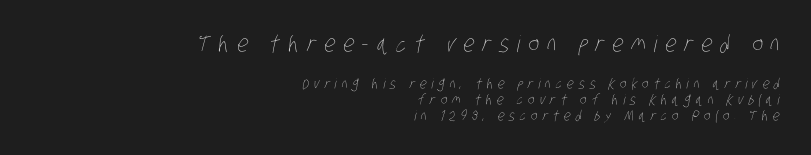
{"bold": "no", "underline": "no", "align": "right", "line_spacing": "tight", "line_spacing_ratio": 1.12, "letter_spacing": "wide", "letter_spacing_em": 0.35, "larger_block": "first", "size_ratio": 1.64, "glyph_px": 23}
